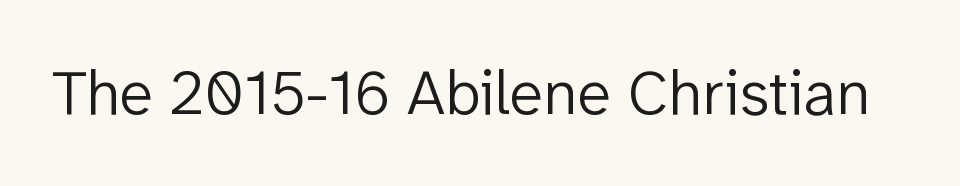
The image shows 63 px light sans-serif type, upright; set normal letter spacing, not underlined; low stroke contrast and a medium x-height.
